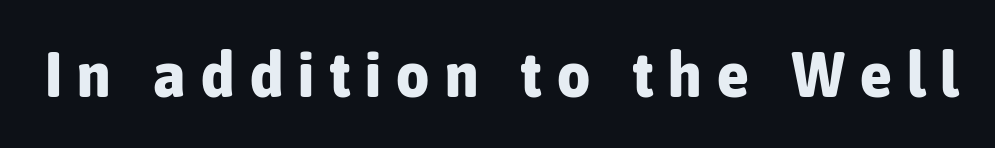
Q: Is the text bold? A: Yes.
Q: Is the text italic (slanted)? A: No, it is upright.
Q: Is the typeface a serif or a sans-serif typeface? A: Sans-serif.
Q: Is the text underlined? A: No.
Q: Is the spacing between letters normal or unusually wide? A: Unusually wide.
Q: Width (condensed, normal, or wide)? A: Condensed.
Q: Stroke contrast? A: Low.
Q: x-height? A: Medium.
Q: Monospaced? A: No.
